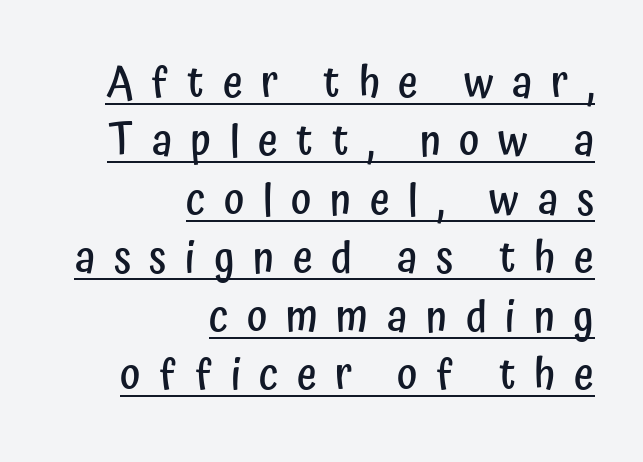
Q: Is the text bold? A: Semi-bold.
Q: Is the text italic (slanted)? A: No, it is upright.
Q: Is the typeface a serif or a sans-serif typeface? A: Sans-serif.
Q: Is the text underlined? A: Yes.
Q: How is the paragraph aligned? A: Right-aligned.
Q: Is the spacing between letters normal or unusually wide? A: Unusually wide.
Q: Is the spacing between lines tight, normal or loose? A: Normal.
Q: Width (condensed, normal, or wide)? A: Condensed.
Q: Stroke contrast? A: Low.
Q: x-height? A: Medium.
Q: Monospaced? A: No.
